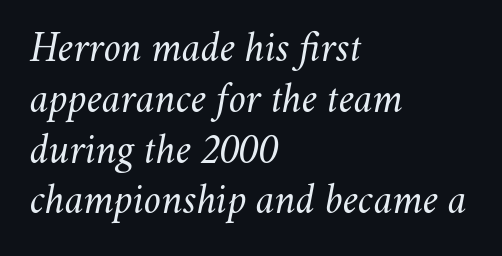
{"italic": "yes", "lean": "right", "slant_degrees": 11, "bold": "no", "weight": "regular", "width": "normal", "stroke_contrast": "medium", "x_height": "small", "monospaced": "no", "underline": "no", "align": "left", "line_spacing_ratio": 1.21, "letter_spacing": "normal", "letter_spacing_em": 0.0, "glyph_px": 42}
